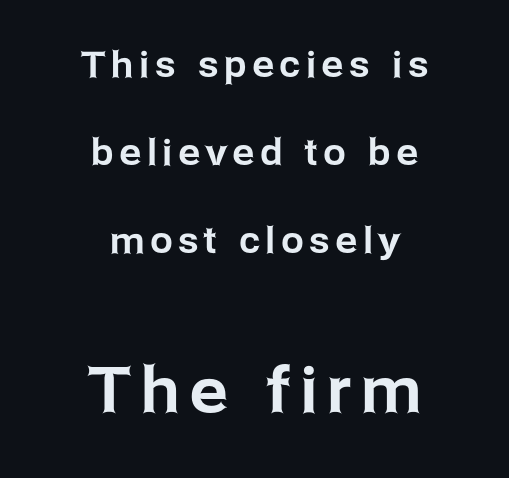
The image shows 63 px sans-serif type, upright; set centered, loose line spacing (2.44x), not underlined; the second (bottom) block is 1.75x larger; low stroke contrast and a medium x-height.
